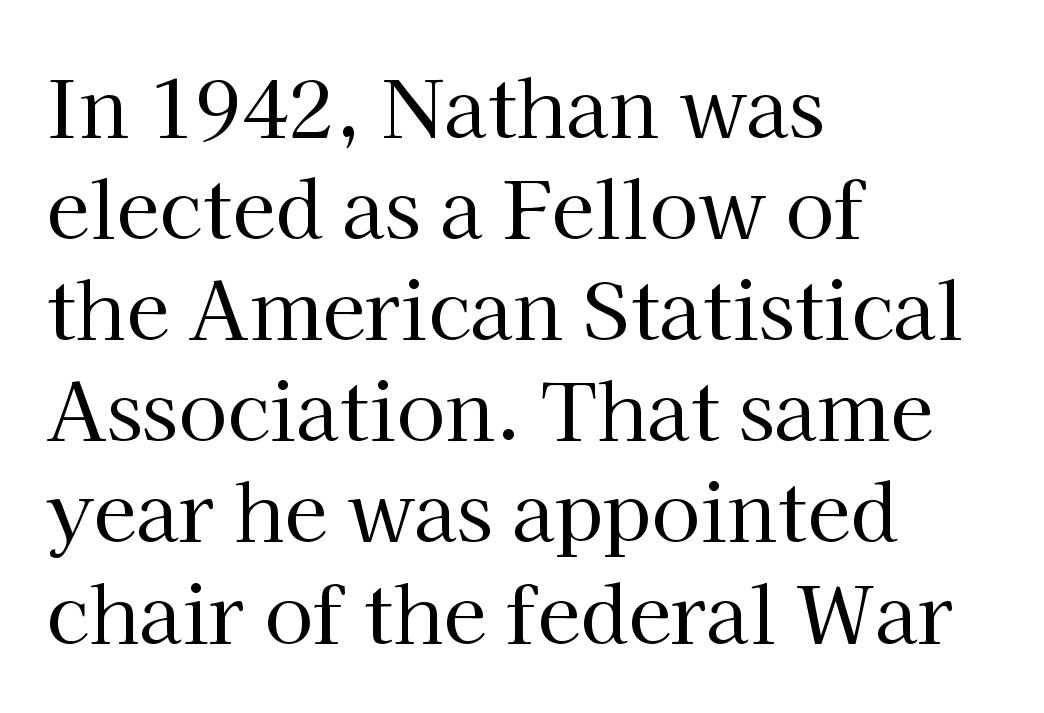
The image shows 79 px regular-weight serif type, upright; set left-aligned, normal line spacing (1.28x), normal letter spacing, not underlined; high stroke contrast and a medium x-height.
